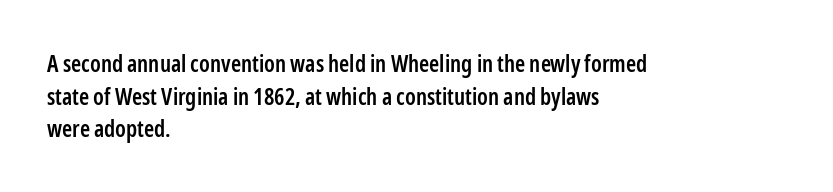
{"italic": "no", "bold": "semi", "underline": "no", "align": "left", "line_spacing": "normal", "line_spacing_ratio": 1.42, "letter_spacing": "normal", "letter_spacing_em": 0.0, "glyph_px": 23}
